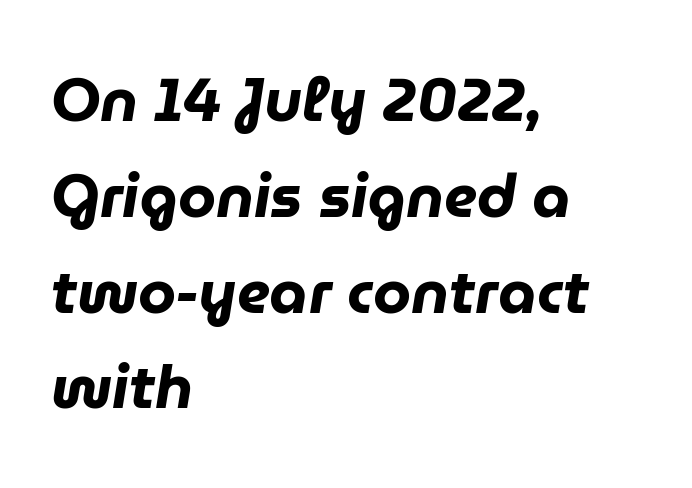
These lines stack with their left ends in a neat column. The words here are not underlined. Note the varied advance widths — an 'i' is clearly narrower than an 'm'. Evenly set lines give the paragraph a standard silhouette. The face used here is rendered with its standard letterfit. The font's italic variant was chosen for this text.
